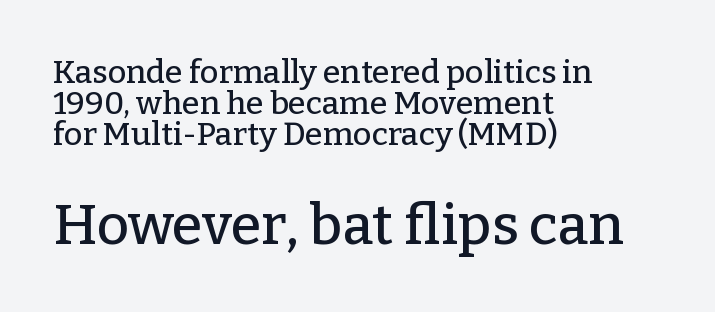
The image shows 56 px serif type, upright; set left-aligned, tight line spacing (0.97x), normal letter spacing, not underlined; the second (bottom) block is 1.75x larger; low stroke contrast and a medium x-height.
